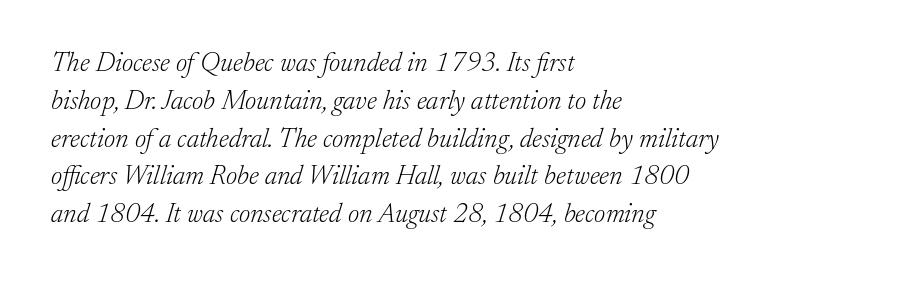
Q: Is the text bold? A: No.
Q: Is the text italic (slanted)? A: Yes, it leans right by about 17 degrees.
Q: Is the text underlined? A: No.
Q: How is the paragraph aligned? A: Left-aligned.
Q: Is the spacing between letters normal or unusually wide? A: Normal.
Q: Is the spacing between lines tight, normal or loose? A: Normal.
